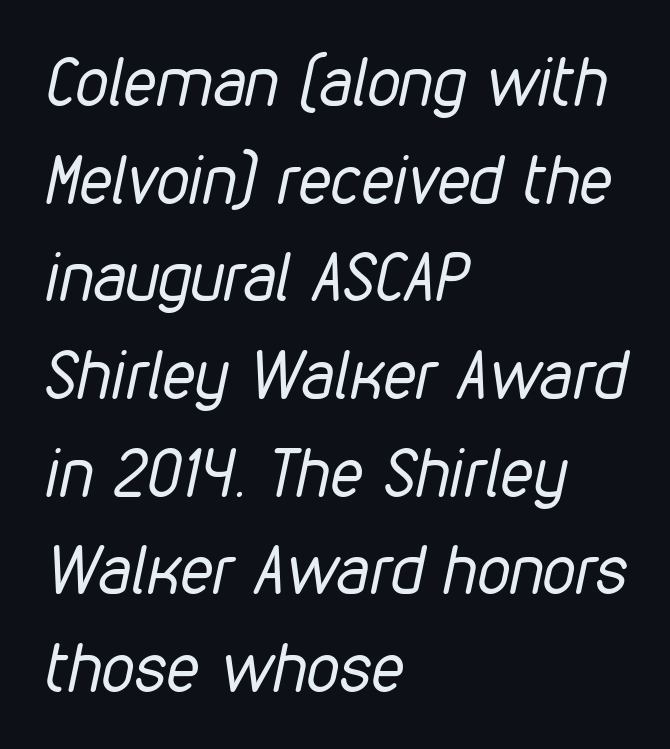
{"italic": "yes", "lean": "right", "slant_degrees": 12, "bold": "no", "weight": "regular", "width": "condensed", "stroke_contrast": "low", "x_height": "medium", "monospaced": "no", "underline": "no", "align": "left", "line_spacing": "normal", "line_spacing_ratio": 1.48, "letter_spacing": "normal", "letter_spacing_em": 0.0, "glyph_px": 66}
